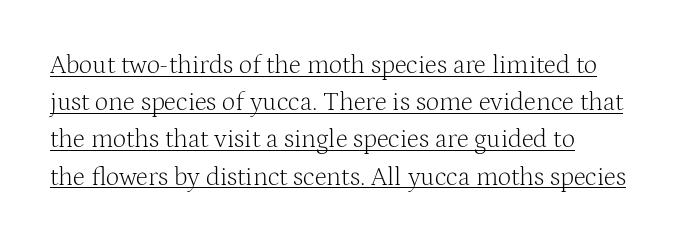
{"italic": "no", "bold": "no", "underline": "yes", "align": "left", "line_spacing": "normal", "line_spacing_ratio": 1.43, "letter_spacing": "normal", "letter_spacing_em": 0.0, "glyph_px": 26}
